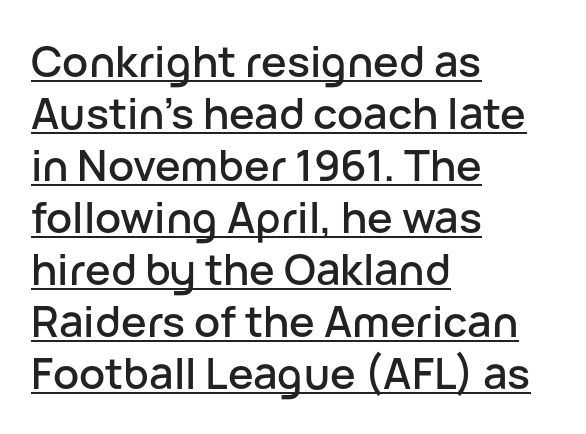
{"serif": "no", "italic": "no", "width": "normal", "stroke_contrast": "low", "x_height": "medium", "monospaced": "no", "underline": "yes", "align": "left", "line_spacing_ratio": 1.21, "letter_spacing": "normal", "letter_spacing_em": 0.0, "glyph_px": 43}
